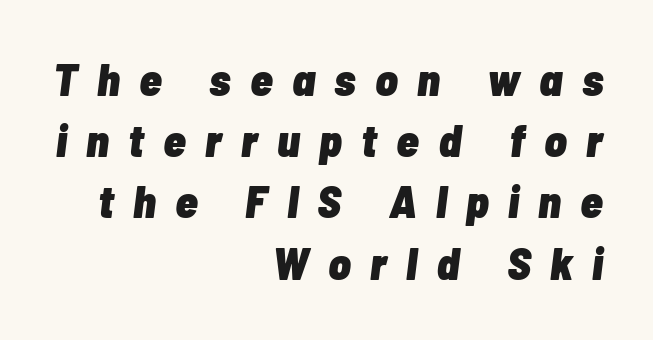
The image shows 46 px heavy, condensed type, italic (leaning right); set right-aligned, normal line spacing (1.33x), unusually wide letter spacing (+0.42 em), not underlined; low stroke contrast and a medium x-height.
